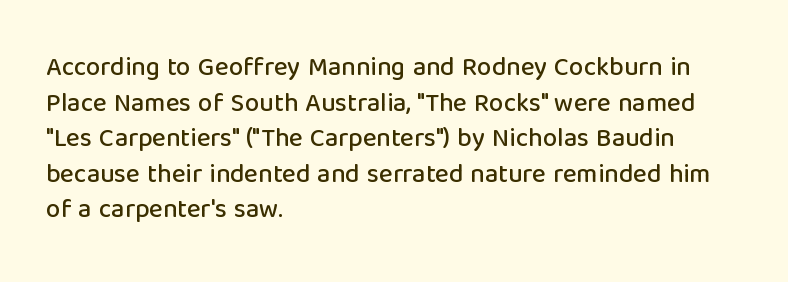
Q: Is the text italic (slanted)? A: No, it is upright.
Q: Is the text underlined? A: No.
Q: How is the paragraph aligned? A: Left-aligned.
Q: Is the spacing between letters normal or unusually wide? A: Normal.
Q: Is the spacing between lines tight, normal or loose? A: Normal.
